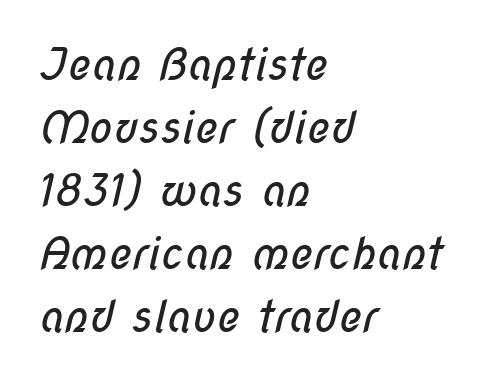
The image shows 44 px regular-weight, condensed sans-serif type; set left-aligned, normal line spacing (1.43x), normal letter spacing, not underlined; low stroke contrast and a medium x-height.
